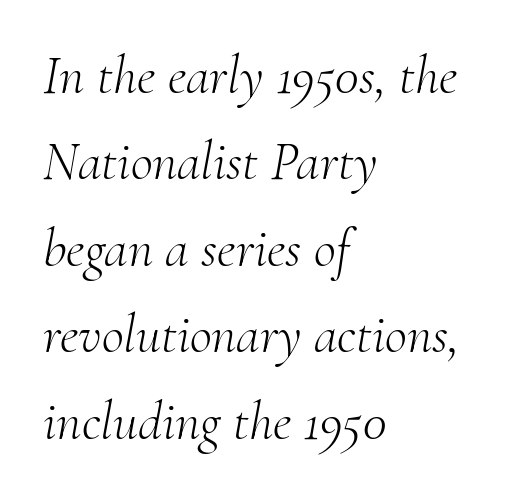
The passage shown is typed in a proportional face where columns would drift. Line beginnings align vertically; line endings do not. When letters slant like this, we call the style italic. Default kerning and tracking; the words read as compact shapes.
